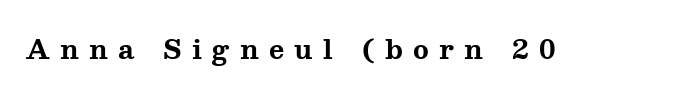
Italic: no, the glyphs are upright roman. How are the letters spaced? Widely, with obvious added tracking. The letters are bold, with thick, heavy strokes. Beneath every word, the page is bare.
